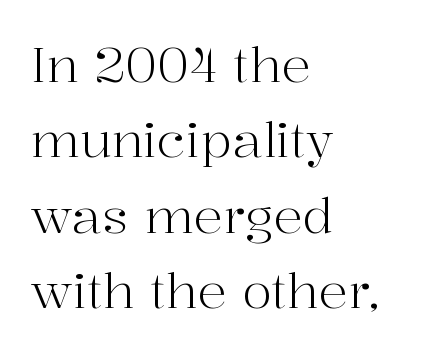
The image shows 49 px light serif type, upright; set left-aligned, normal line spacing (1.54x), normal letter spacing, not underlined; high stroke contrast and a medium x-height.
